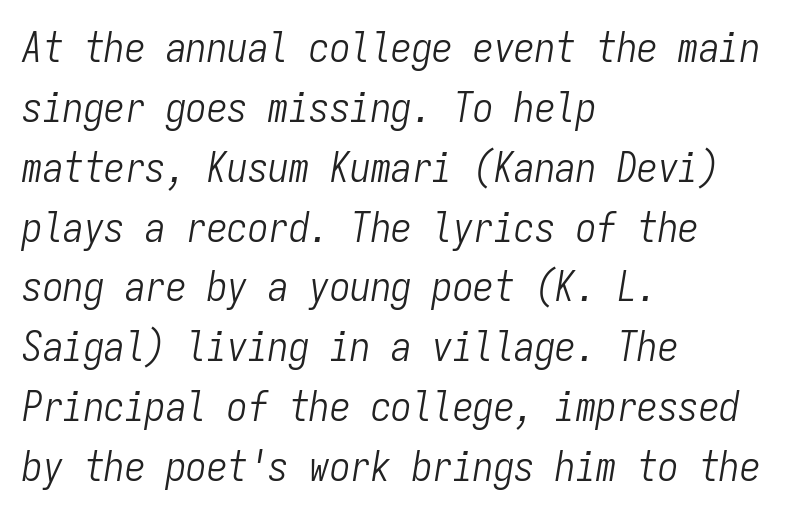
Q: Is the text bold? A: No.
Q: Is the text italic (slanted)? A: Yes, it leans right by about 9 degrees.
Q: Is the text underlined? A: No.
Q: How is the paragraph aligned? A: Left-aligned.
Q: Is the spacing between letters normal or unusually wide? A: Normal.
Q: Is the spacing between lines tight, normal or loose? A: Normal.
Q: Width (condensed, normal, or wide)? A: Condensed.
Q: Stroke contrast? A: Low.
Q: x-height? A: Medium.
Q: Monospaced? A: Yes.
